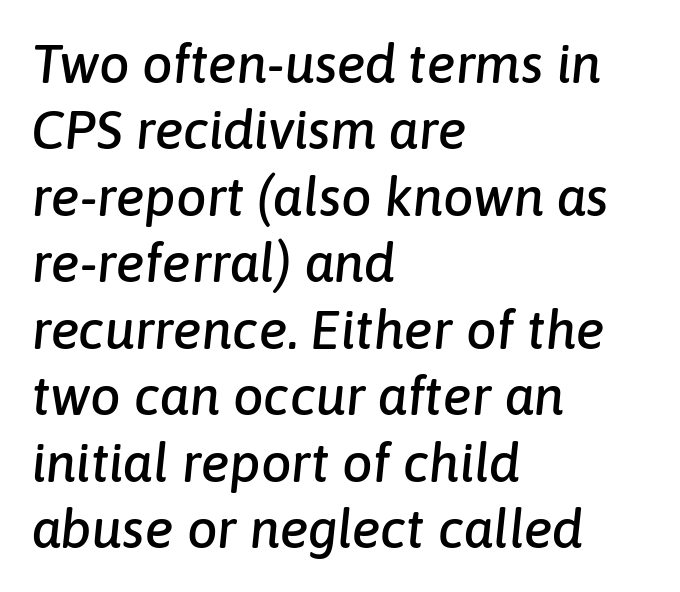
The image shows 54 px text type, italic (leaning right); set left-aligned, line spacing 1.23x, normal letter spacing, not underlined; low stroke contrast and a medium x-height.
